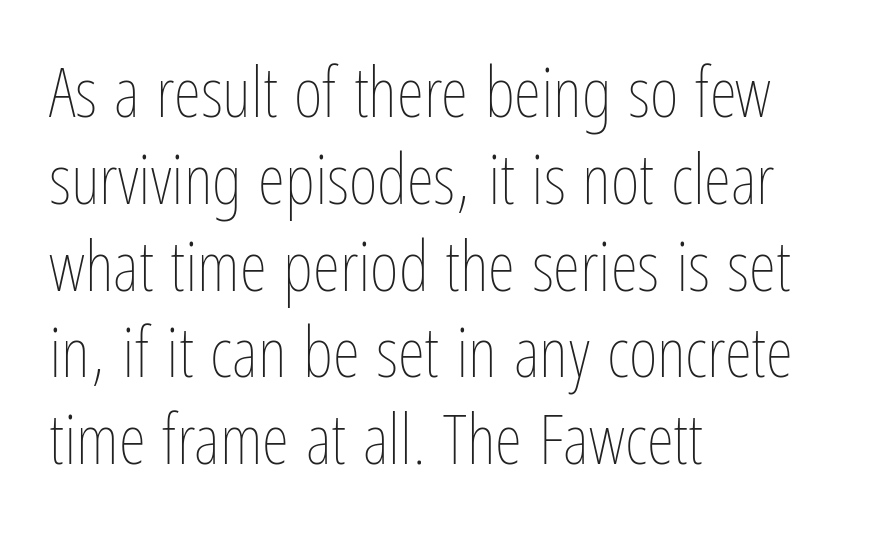
Q: Is the text bold? A: No.
Q: Is the text italic (slanted)? A: No, it is upright.
Q: Is the text underlined? A: No.
Q: How is the paragraph aligned? A: Left-aligned.
Q: Is the spacing between letters normal or unusually wide? A: Normal.
Q: Width (condensed, normal, or wide)? A: Condensed.
Q: Stroke contrast? A: Low.
Q: x-height? A: Medium.
Q: Monospaced? A: No.
